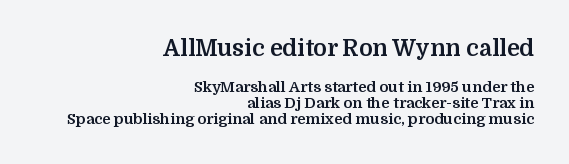
The image shows 23 px bold type, upright; set right-aligned, tight line spacing (1.07x), normal letter spacing, not underlined; the first (top) block is 1.53x larger.
